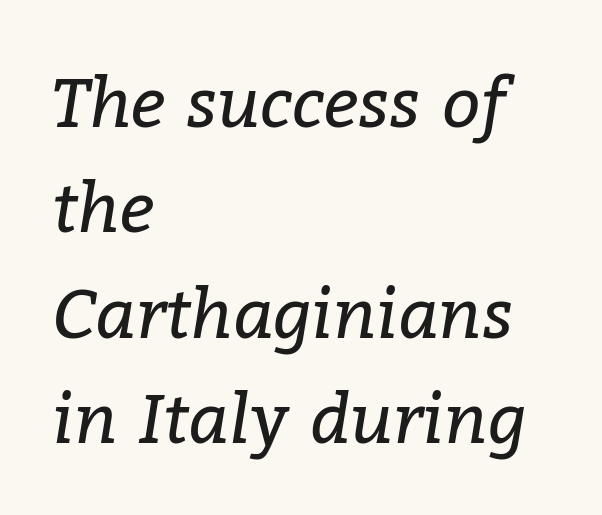
Slanted lettering throughout. Stroke mass is kept to a normal reading level or below. The compositor pushed each line to the left boundary. The rendering uses natural spacing where letterforms have individual widths. I'd call this a serif setting — the letters wear small feet.
